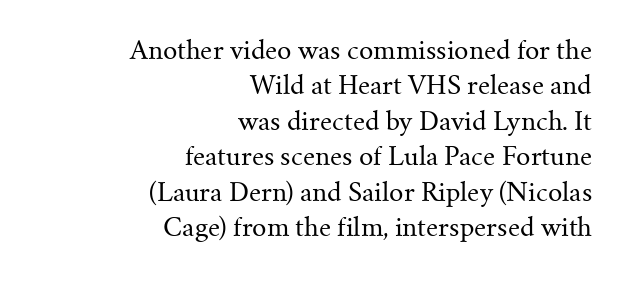
{"italic": "no", "bold": "no", "underline": "no", "align": "right", "line_spacing": "normal", "line_spacing_ratio": 1.42, "letter_spacing": "normal", "letter_spacing_em": 0.0, "glyph_px": 25}
